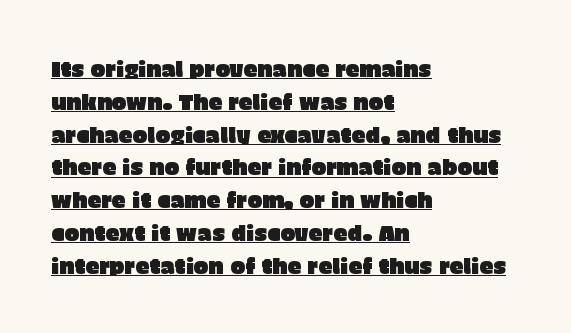
Each word holds together tightly as a unit, with standard inter-letter gaps. Somebody hit Ctrl+U on this one — the words are underlined. Is there any slant? The stems are plumb. Reading down the column, the eye jumps a familiar distance to each next line. Leftover space on each line is placed entirely after the last word.
